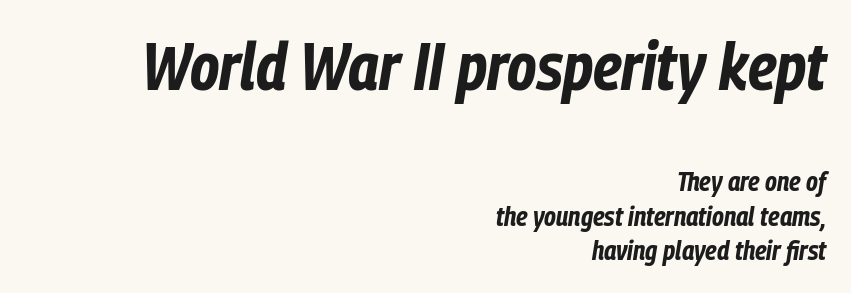
The image shows 67 px bold, condensed type, italic (leaning right); set right-aligned, normal line spacing (1.28x), normal letter spacing, not underlined; the first (top) block is 2.48x larger; low stroke contrast and a medium x-height.
